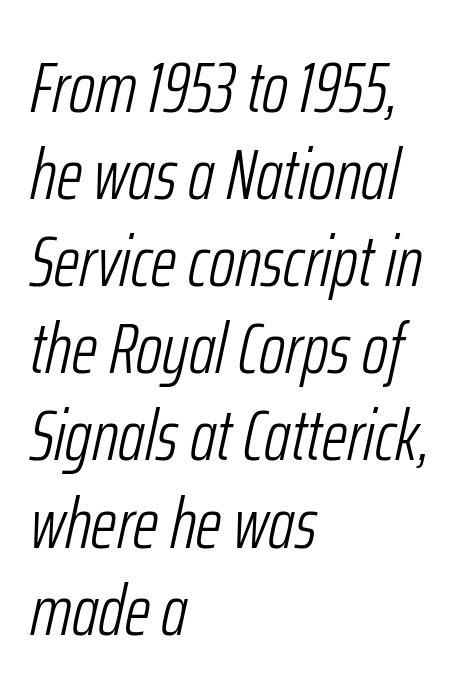
Q: Is the text bold? A: No.
Q: Is the text italic (slanted)? A: Yes, it leans right by about 12 degrees.
Q: Is the text underlined? A: No.
Q: How is the paragraph aligned? A: Left-aligned.
Q: Is the spacing between letters normal or unusually wide? A: Normal.
Q: Width (condensed, normal, or wide)? A: Condensed.
Q: Stroke contrast? A: Low.
Q: x-height? A: Medium.
Q: Monospaced? A: No.
